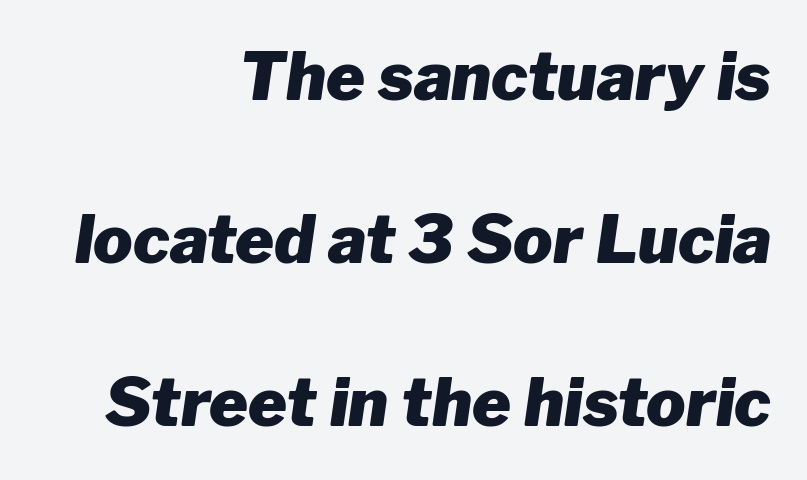
{"italic": "yes", "lean": "right", "slant_degrees": 8, "bold": "yes", "weight": "heavy", "width": "normal", "stroke_contrast": "low", "x_height": "medium", "monospaced": "no", "underline": "no", "align": "right", "line_spacing": "loose", "line_spacing_ratio": 2.47, "letter_spacing": "normal", "letter_spacing_em": 0.0, "glyph_px": 66}
